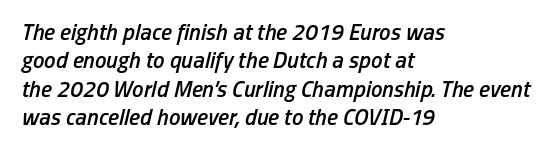
The image shows 23 px text type, italic (leaning right); set left-aligned, line spacing 1.23x, normal letter spacing, not underlined.
